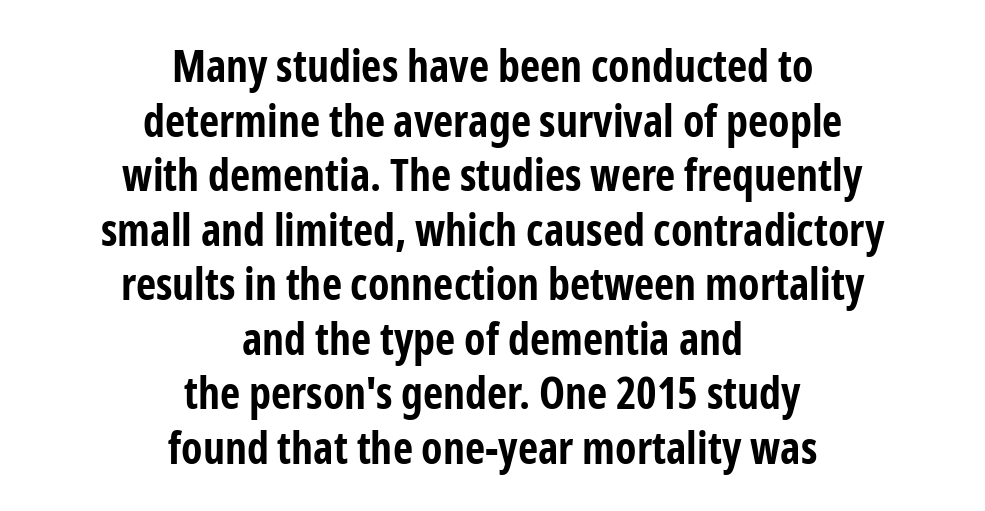
Q: Is the text bold? A: Yes.
Q: Is the text italic (slanted)? A: No, it is upright.
Q: Is the typeface a serif or a sans-serif typeface? A: Sans-serif.
Q: Is the text underlined? A: No.
Q: How is the paragraph aligned? A: Centered.
Q: Is the spacing between letters normal or unusually wide? A: Normal.
Q: Width (condensed, normal, or wide)? A: Condensed.
Q: Stroke contrast? A: Low.
Q: x-height? A: Medium.
Q: Monospaced? A: No.
